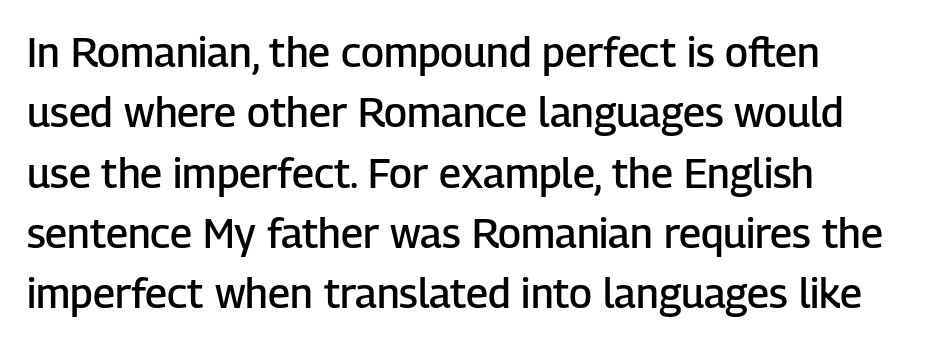
Q: Is the text bold? A: Semi-bold.
Q: Is the text italic (slanted)? A: No, it is upright.
Q: Is the typeface a serif or a sans-serif typeface? A: Sans-serif.
Q: Is the text underlined? A: No.
Q: How is the paragraph aligned? A: Left-aligned.
Q: Is the spacing between letters normal or unusually wide? A: Normal.
Q: Is the spacing between lines tight, normal or loose? A: Normal.
Q: Width (condensed, normal, or wide)? A: Normal.
Q: Stroke contrast? A: Low.
Q: x-height? A: Medium.
Q: Monospaced? A: No.
